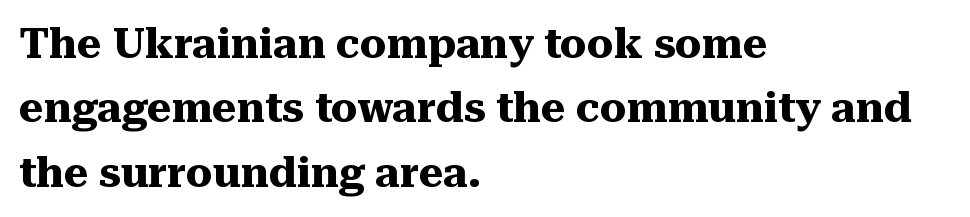
The image shows 42 px heavy serif type, upright; set left-aligned, normal line spacing (1.53x), normal letter spacing, not underlined; medium stroke contrast and a medium x-height.
